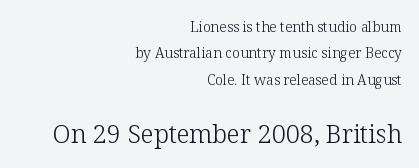
The image shows 25 px text type, upright; set right-aligned, line spacing 1.88x, normal letter spacing, not underlined; the second (bottom) block is 1.79x larger.
